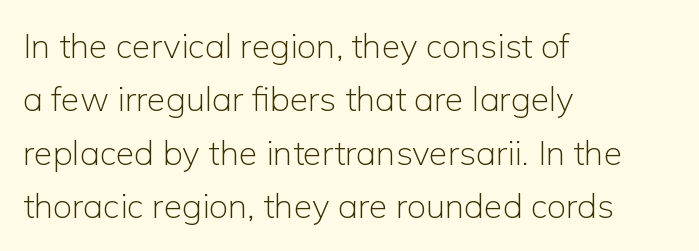
The image shows 34 px light sans-serif type, upright; set left-aligned, normal line spacing (1.57x), normal letter spacing, not underlined; low stroke contrast and a medium x-height.
